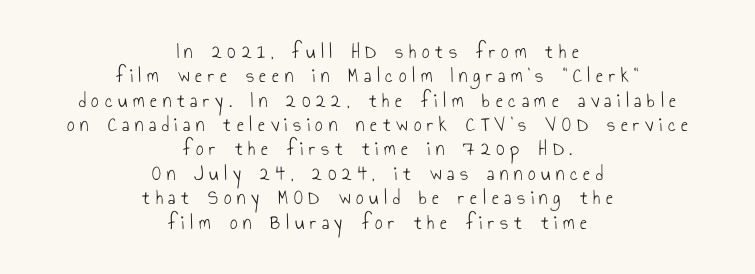
{"italic": "no", "bold": "no", "underline": "no", "align": "center", "line_spacing_ratio": 1.16, "letter_spacing": "wide", "letter_spacing_em": 0.27, "glyph_px": 21}
